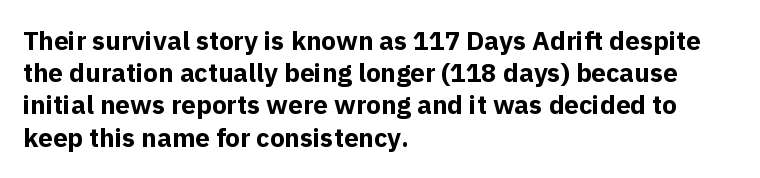
Descenders hang freely into open space. Rendered with straight, roman letterforms. The strokes are fattened all the way to bold. This rendering uses left alignment, leaving the right contour irregular.
